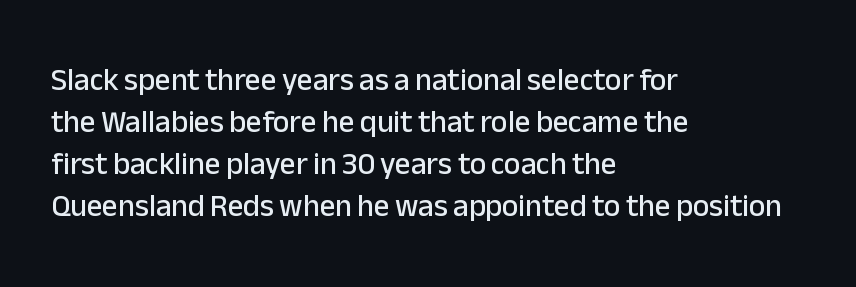
The image shows 31 px sans-serif type, upright; set left-aligned, normal line spacing (1.35x), normal letter spacing, not underlined; low stroke contrast and a medium x-height.
